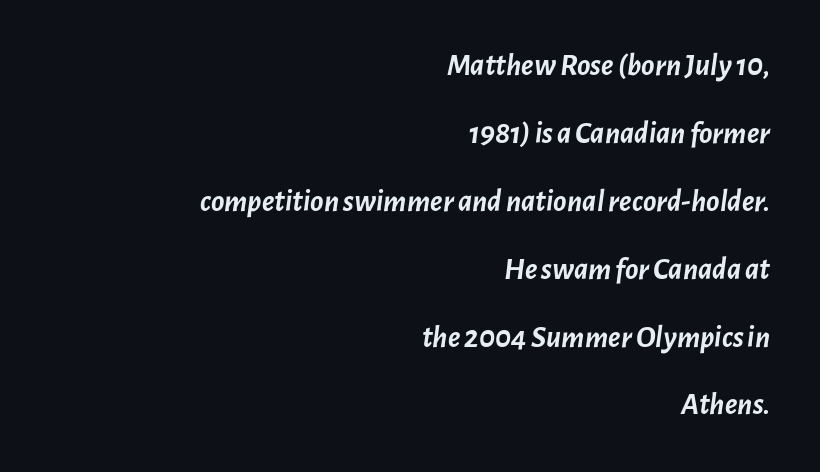
Q: Is the text bold? A: Yes.
Q: Is the text italic (slanted)? A: Yes, it leans right by about 7 degrees.
Q: Is the text underlined? A: No.
Q: How is the paragraph aligned? A: Right-aligned.
Q: Is the spacing between letters normal or unusually wide? A: Normal.
Q: Is the spacing between lines tight, normal or loose? A: Loose.
Q: Width (condensed, normal, or wide)? A: Normal.
Q: Stroke contrast? A: Low.
Q: x-height? A: Medium.
Q: Monospaced? A: No.
